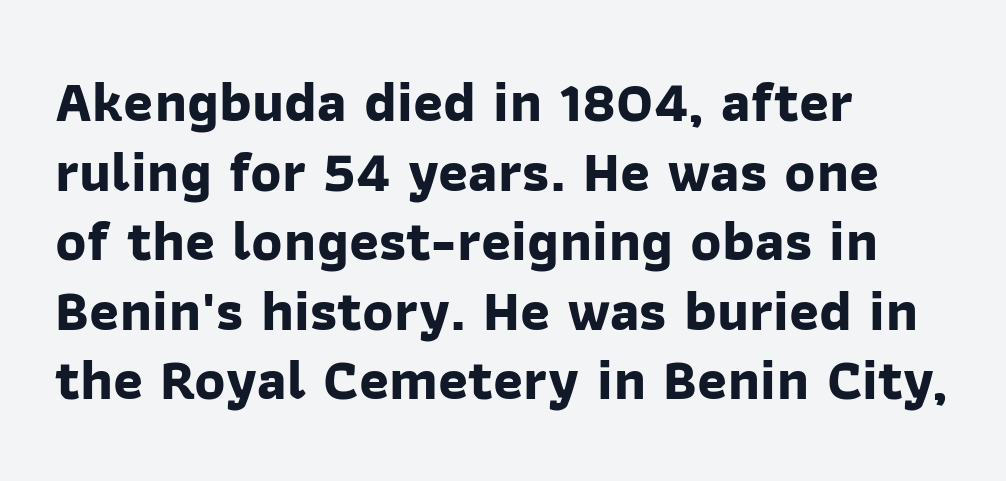
{"serif": "no", "bold": "yes", "weight": "bold", "width": "normal", "stroke_contrast": "low", "x_height": "medium", "monospaced": "no", "underline": "no", "align": "left", "line_spacing_ratio": 1.22, "letter_spacing": "normal", "letter_spacing_em": 0.0, "glyph_px": 57}
